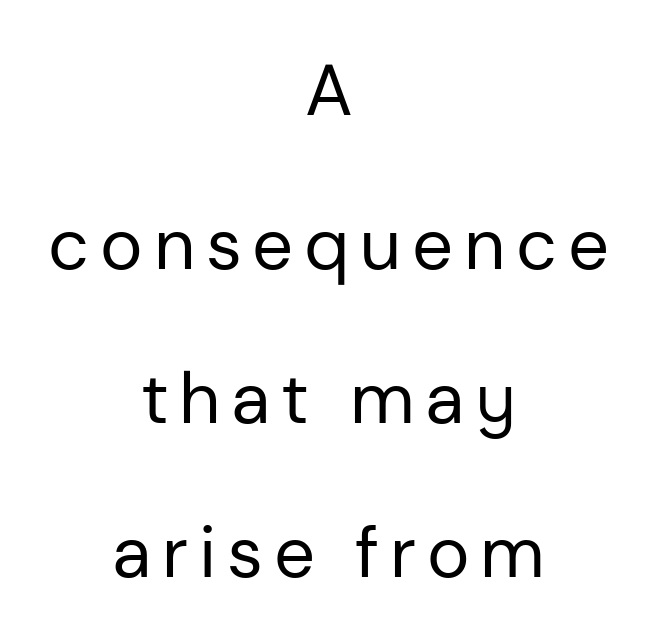
Q: Is the text bold? A: No.
Q: Is the text italic (slanted)? A: No, it is upright.
Q: Is the typeface a serif or a sans-serif typeface? A: Sans-serif.
Q: Is the text underlined? A: No.
Q: How is the paragraph aligned? A: Centered.
Q: Is the spacing between lines tight, normal or loose? A: Loose.
Q: Width (condensed, normal, or wide)? A: Normal.
Q: Stroke contrast? A: Low.
Q: x-height? A: Medium.
Q: Monospaced? A: No.
